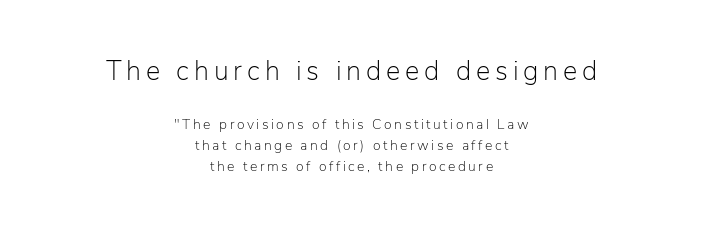
The image shows 27 px text type, upright; set centered, normal line spacing (1.49x), not underlined; the first (top) block is 1.93x larger.
